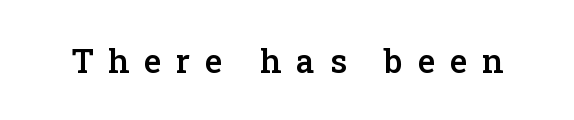
This is moderately heavy type, rendered in semibold. The text was rendered using a seriffed face with decorative stroke endings. Check under the words: just untouched page. Tracking value appears strongly positive — letters spread wide.
